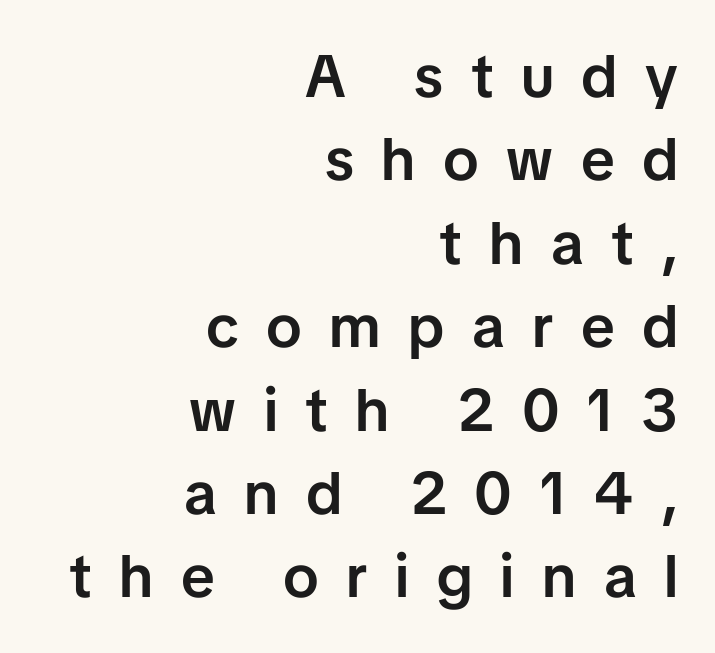
{"serif": "no", "italic": "no", "bold": "semi", "weight": "semibold", "width": "normal", "stroke_contrast": "low", "x_height": "medium", "monospaced": "no", "underline": "no", "align": "right", "line_spacing": "normal", "line_spacing_ratio": 1.39, "letter_spacing": "wide", "letter_spacing_em": 0.46, "glyph_px": 60}
